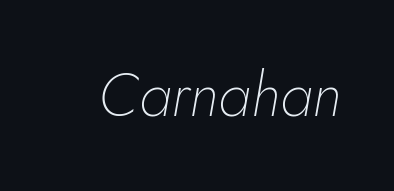
This is not heavy type; no bold has been used. Varying glyph widths throughout — classic text-font behaviour. The type is set solid horizontally, with unmodified tracking. Decoration check: the copy has no underline. Style check: oblique.
